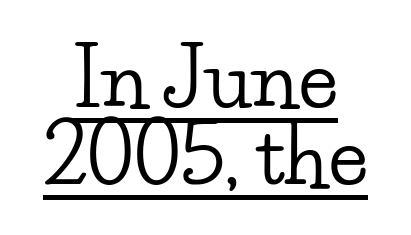
{"serif": "yes", "italic": "no", "width": "wide", "stroke_contrast": "low", "x_height": "small", "monospaced": "no", "underline": "yes", "align": "center", "line_spacing": "tight", "line_spacing_ratio": 0.98, "letter_spacing": "normal", "letter_spacing_em": 0.0, "glyph_px": 79}
